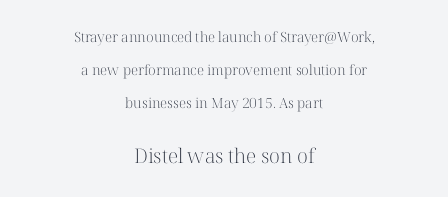
The image shows 20 px text type, upright; set centered, loose line spacing (2.34x), normal letter spacing, not underlined; the second (bottom) block is 1.43x larger.
